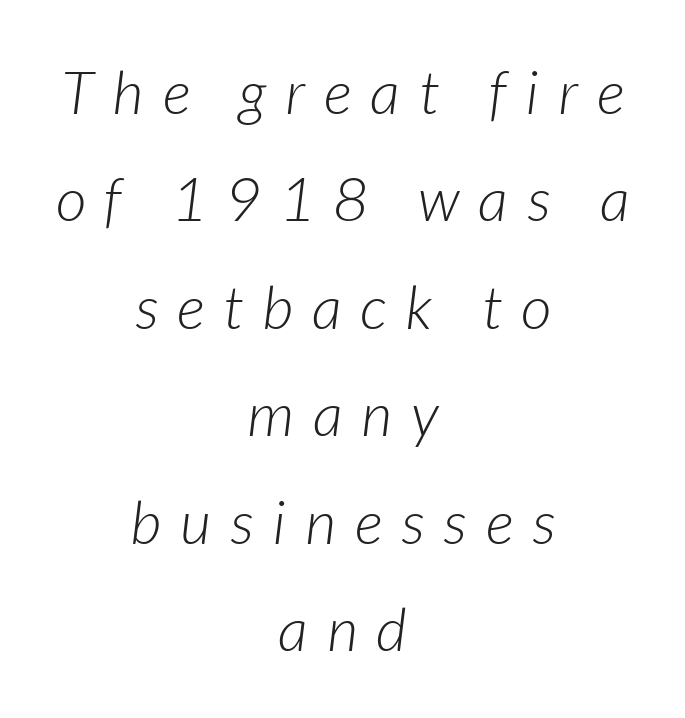
Weight: not bold — regular or lighter. Horizontal alignment here is central, giving a formal, balanced look. Type without underlining. The typography opts for an oblique posture over an upright one.
